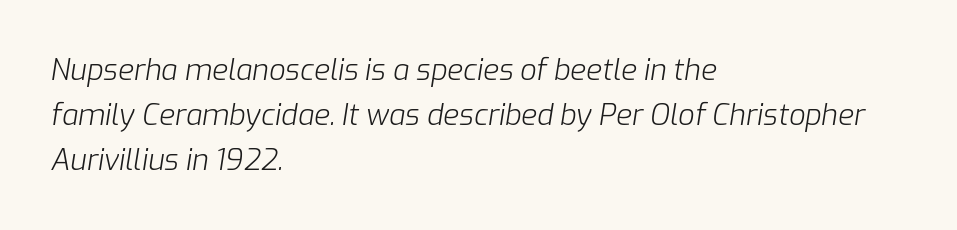
{"italic": "yes", "lean": "right", "slant_degrees": 9, "bold": "no", "weight": "light", "width": "normal", "stroke_contrast": "low", "x_height": "medium", "monospaced": "no", "underline": "no", "align": "left", "line_spacing": "normal", "line_spacing_ratio": 1.55, "letter_spacing": "normal", "letter_spacing_em": 0.0, "glyph_px": 29}
